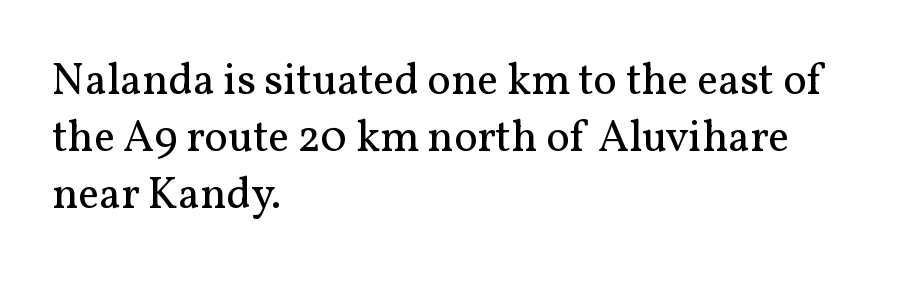
These lines keep a tight, regular rhythm from letter to letter. The face looks like a standard text weight, possibly lighter. Regarding leading, the lines here are spaced in the standard way. Think of a printed novel: that variable character pitch is what you see here. Italic: no, the glyphs are upright roman.
